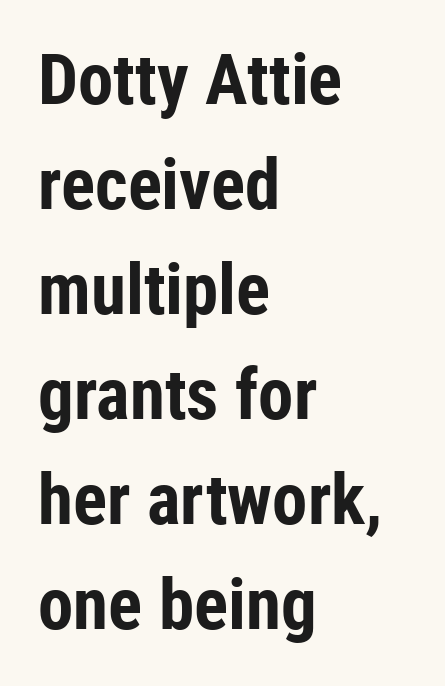
Notice how the stems are strictly vertical — no italics here. Default kerning and tracking; the words read as compact shapes. The baseline area is clear. Varying glyph widths throughout — classic text-font behaviour.
